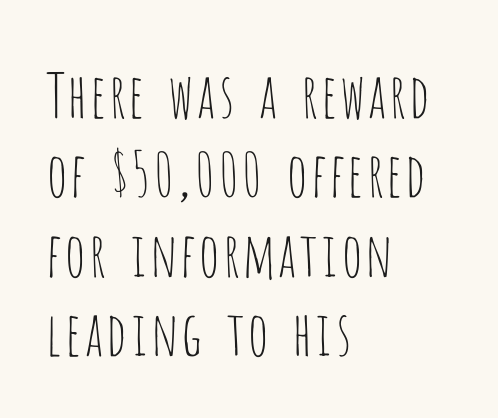
Honestly, the row spacing looks completely unremarkable. Do the characters align in a grid? No, the font is proportional. The passage shown has conventional tracking throughout. Words float on clear page, feet unadorned.
